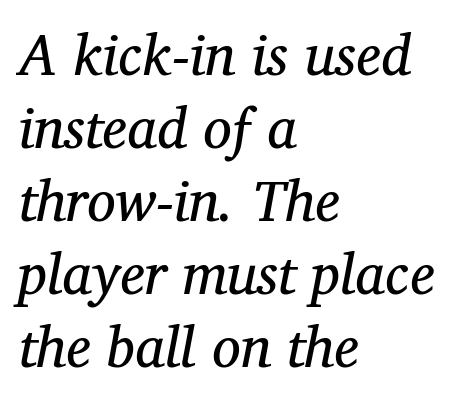
The image shows 57 px regular-weight serif type, italic (leaning right); set left-aligned, normal line spacing (1.28x), normal letter spacing, not underlined; medium stroke contrast and a medium x-height.
